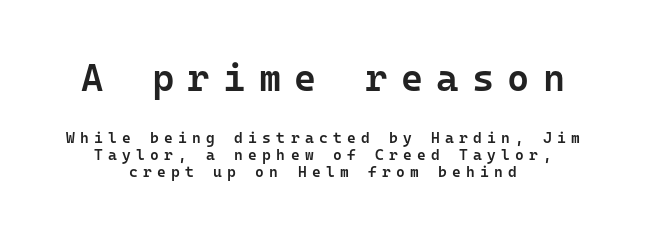
Q: Is the text bold? A: Semi-bold.
Q: Is the text italic (slanted)? A: No, it is upright.
Q: Is the typeface a serif or a sans-serif typeface? A: Sans-serif.
Q: Is the text underlined? A: No.
Q: How is the paragraph aligned? A: Centered.
Q: Is the spacing between letters normal or unusually wide? A: Unusually wide.
Q: Is the spacing between lines tight, normal or loose? A: Tight.
Q: Which block of text is set in a larger size, the first (top) or the second (bottom)? A: The first (top) one.
Q: Width (condensed, normal, or wide)? A: Normal.
Q: Stroke contrast? A: Low.
Q: x-height? A: Medium.
Q: Monospaced? A: Yes.
